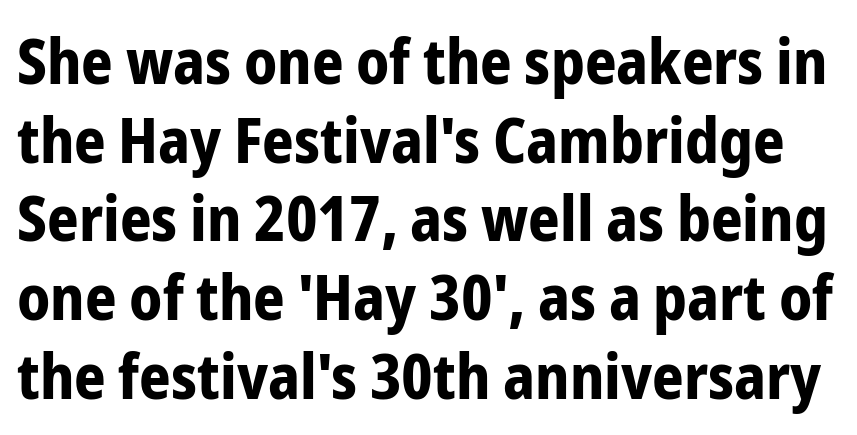
Q: Is the text bold? A: Yes.
Q: Is the text italic (slanted)? A: No, it is upright.
Q: Is the typeface a serif or a sans-serif typeface? A: Sans-serif.
Q: Is the text underlined? A: No.
Q: Is the spacing between letters normal or unusually wide? A: Normal.
Q: Is the spacing between lines tight, normal or loose? A: Normal.
Q: Width (condensed, normal, or wide)? A: Condensed.
Q: Stroke contrast? A: Low.
Q: x-height? A: Medium.
Q: Monospaced? A: No.
